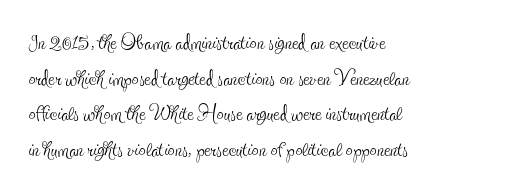
{"serif": "yes", "bold": "no", "weight": "thin", "width": "condensed", "x_height": "small", "monospaced": "no", "underline": "no", "align": "left", "line_spacing": "normal", "line_spacing_ratio": 1.27, "letter_spacing": "normal", "letter_spacing_em": 0.0, "glyph_px": 28}
